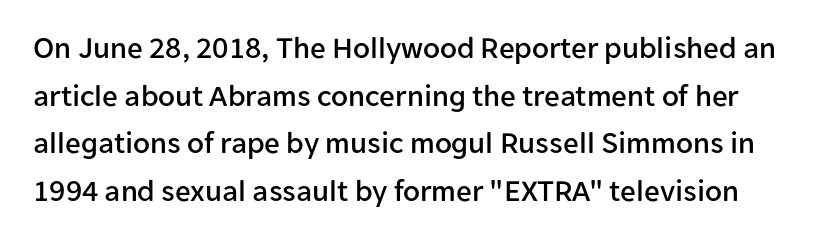
The image shows 31 px sans-serif type, upright; set normal line spacing (1.54x), normal letter spacing, not underlined; low stroke contrast and a medium x-height.
